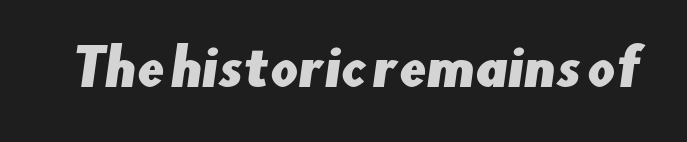
Q: Is the typeface a serif or a sans-serif typeface? A: Sans-serif.
Q: Is the text underlined? A: No.
Q: Is the spacing between letters normal or unusually wide? A: Normal.
Q: Width (condensed, normal, or wide)? A: Normal.
Q: Stroke contrast? A: Low.
Q: x-height? A: Small.
Q: Monospaced? A: No.
